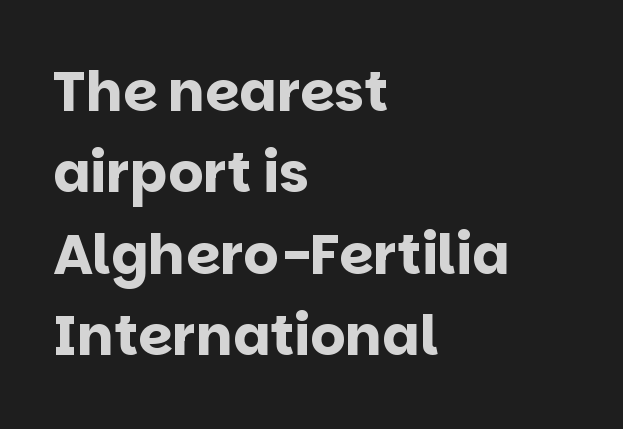
{"serif": "no", "italic": "no", "bold": "yes", "weight": "bold", "width": "normal", "stroke_contrast": "low", "x_height": "large", "monospaced": "no", "underline": "no", "align": "left", "line_spacing": "normal", "line_spacing_ratio": 1.48, "letter_spacing": "normal", "letter_spacing_em": 0.0, "glyph_px": 55}
